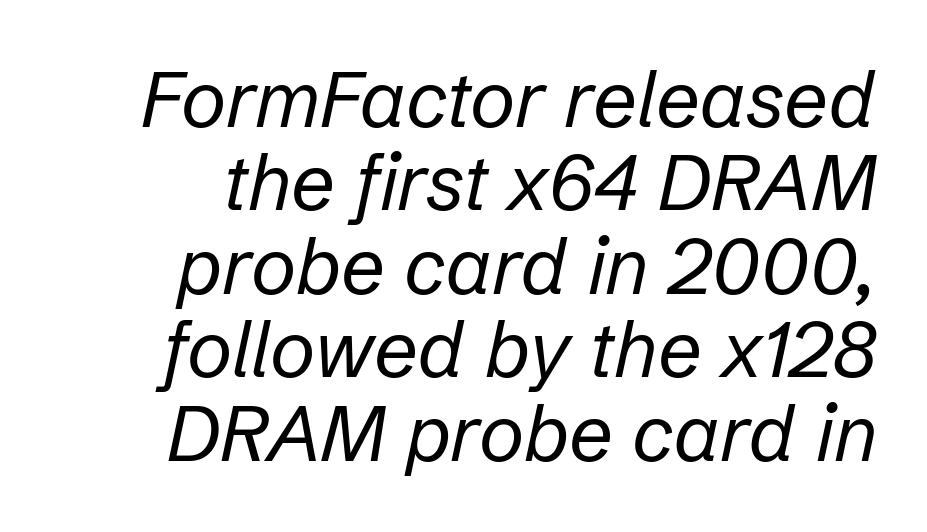
Q: Is the text bold? A: No.
Q: Is the text italic (slanted)? A: Yes, it leans right by about 12 degrees.
Q: Is the text underlined? A: No.
Q: How is the paragraph aligned? A: Right-aligned.
Q: Is the spacing between letters normal or unusually wide? A: Normal.
Q: Is the spacing between lines tight, normal or loose? A: Tight.
Q: Width (condensed, normal, or wide)? A: Normal.
Q: Stroke contrast? A: Low.
Q: x-height? A: Medium.
Q: Monospaced? A: No.
